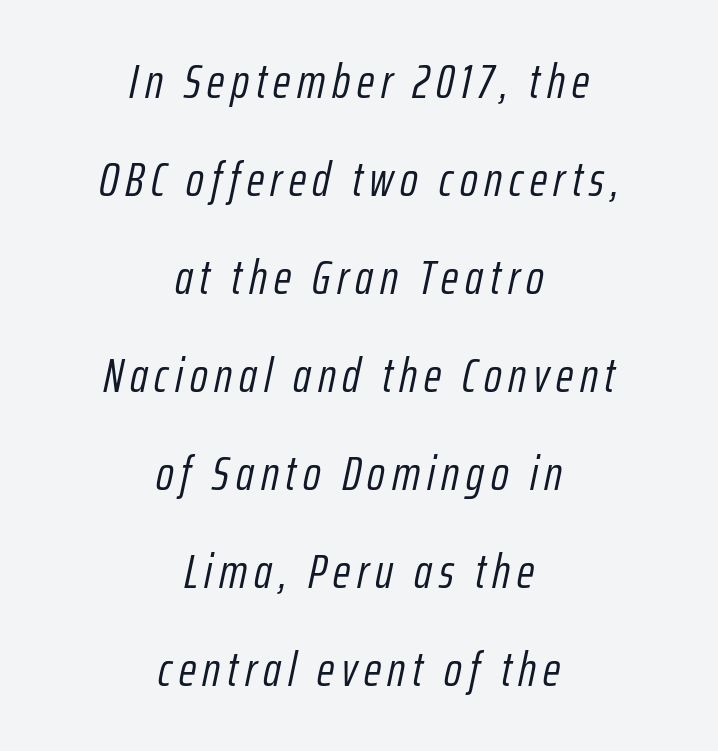
Underlining? Definitely not there. The paragraph shown floats in the horizontal middle. The rendering applies a slant to the glyphs. Stroke thickness stays within the range of a standard reading face or lighter.
